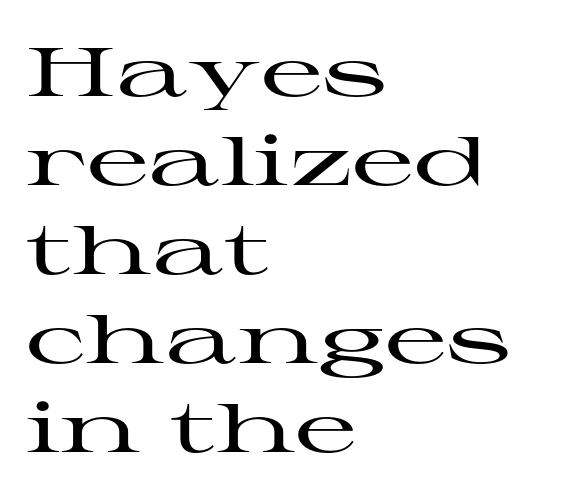
{"serif": "yes", "italic": "no", "width": "wide", "stroke_contrast": "high", "x_height": "medium", "monospaced": "no", "underline": "no", "align": "left", "line_spacing": "normal", "line_spacing_ratio": 1.31, "letter_spacing": "normal", "letter_spacing_em": 0.0, "glyph_px": 68}
